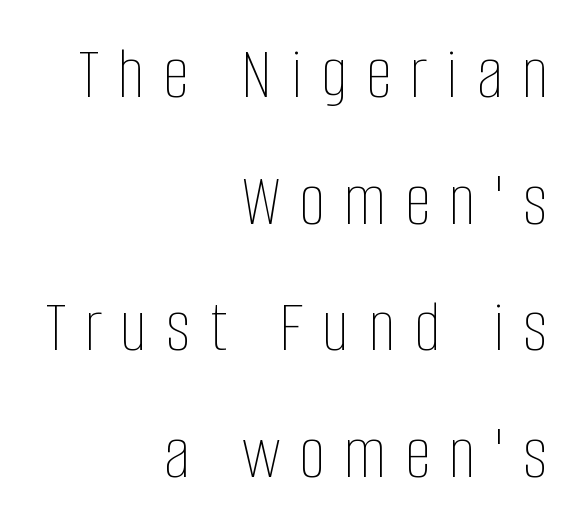
Q: Is the text bold? A: No.
Q: Is the text italic (slanted)? A: No, it is upright.
Q: Is the text underlined? A: No.
Q: How is the paragraph aligned? A: Right-aligned.
Q: Is the spacing between letters normal or unusually wide? A: Unusually wide.
Q: Is the spacing between lines tight, normal or loose? A: Normal.
Q: Width (condensed, normal, or wide)? A: Condensed.
Q: Stroke contrast? A: Low.
Q: x-height? A: Large.
Q: Monospaced? A: No.
